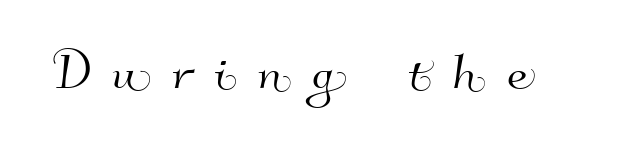
Q: Is the typeface a serif or a sans-serif typeface? A: Sans-serif.
Q: Is the text underlined? A: No.
Q: Is the spacing between letters normal or unusually wide? A: Unusually wide.
Q: Width (condensed, normal, or wide)? A: Normal.
Q: Stroke contrast? A: High.
Q: x-height? A: Small.
Q: Monospaced? A: No.
